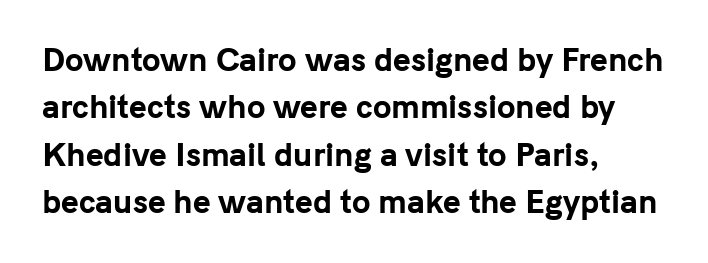
The image shows 30 px bold sans-serif type, upright; set left-aligned, normal line spacing (1.58x), normal letter spacing, not underlined; low stroke contrast and a medium x-height.
